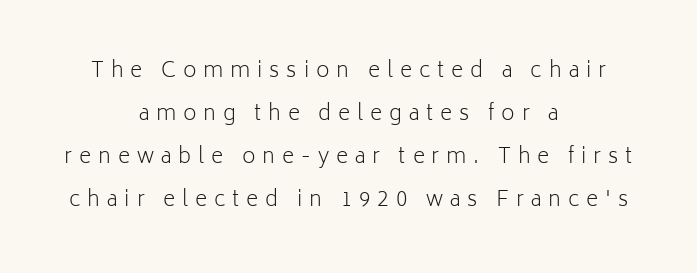
Honestly, the letter spacing is so wide it's the main thing you notice. The baseline area is clear. A student would call this center alignment; a typographer would say set centered. Whoever set this chose breathing room over compactness in the vertical rhythm.
